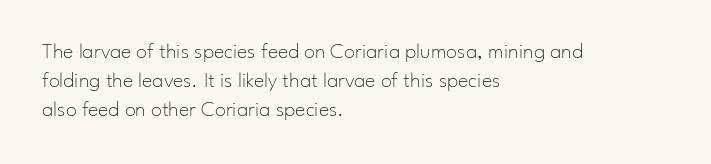
The image shows 22 px text type, upright; set left-aligned, normal line spacing (1.32x), normal letter spacing, not underlined.
